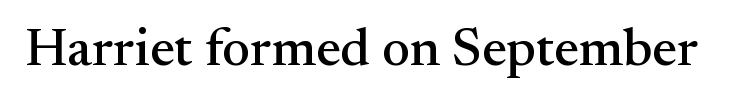
{"serif": "yes", "italic": "no", "width": "normal", "stroke_contrast": "medium", "x_height": "small", "monospaced": "no", "underline": "no", "letter_spacing": "normal", "letter_spacing_em": 0.0, "glyph_px": 54}
